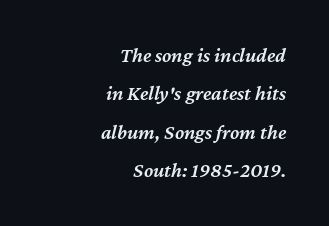
The image shows 21 px text type, italic (leaning right); set right-aligned, line spacing 1.83x, normal letter spacing, not underlined.
